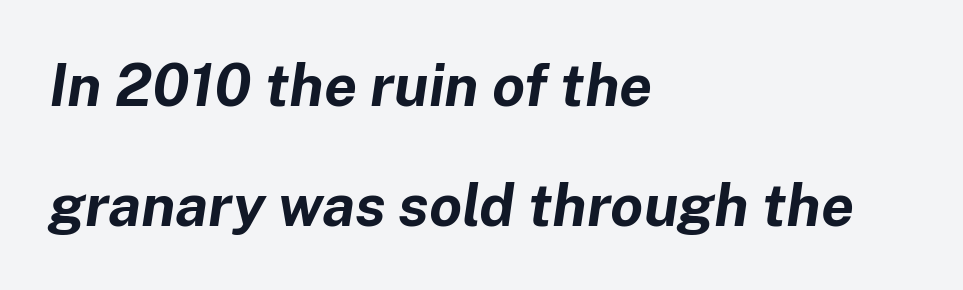
The image shows 59 px bold type, italic (leaning right); set left-aligned, loose line spacing (2.04x), normal letter spacing, not underlined; low stroke contrast and a medium x-height.
